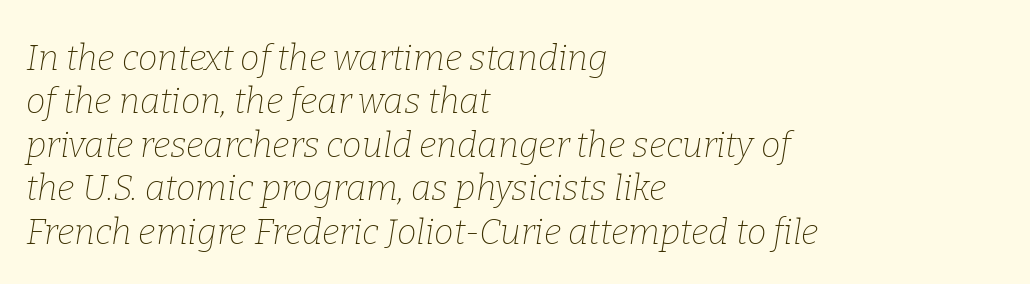
{"serif": "yes", "italic": "yes", "lean": "right", "slant_degrees": 9, "bold": "no", "weight": "thin", "width": "normal", "stroke_contrast": "low", "x_height": "medium", "monospaced": "no", "underline": "no", "align": "left", "line_spacing_ratio": 1.24, "letter_spacing": "normal", "letter_spacing_em": 0.0, "glyph_px": 35}
